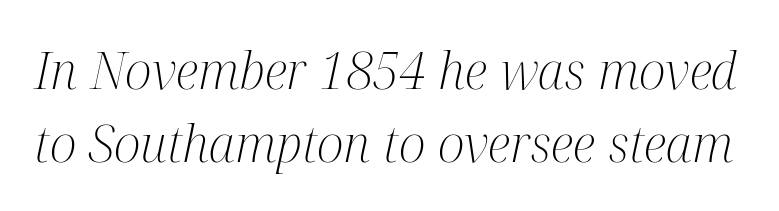
{"serif": "yes", "italic": "yes", "lean": "right", "slant_degrees": 12, "bold": "no", "weight": "light", "width": "condensed", "stroke_contrast": "medium", "x_height": "medium", "monospaced": "no", "underline": "no", "line_spacing": "normal", "line_spacing_ratio": 1.43, "letter_spacing": "normal", "letter_spacing_em": 0.0, "glyph_px": 51}
